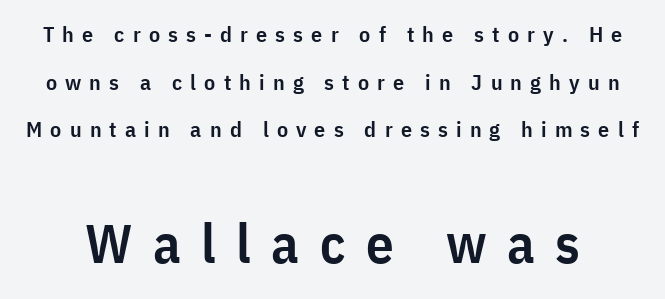
Q: Is the text bold? A: Semi-bold.
Q: Is the text italic (slanted)? A: No, it is upright.
Q: Is the typeface a serif or a sans-serif typeface? A: Sans-serif.
Q: Is the text underlined? A: No.
Q: Is the spacing between letters normal or unusually wide? A: Unusually wide.
Q: Is the spacing between lines tight, normal or loose? A: Loose.
Q: Which block of text is set in a larger size, the first (top) or the second (bottom)? A: The second (bottom) one.
Q: Width (condensed, normal, or wide)? A: Condensed.
Q: Stroke contrast? A: Low.
Q: x-height? A: Medium.
Q: Monospaced? A: No.
